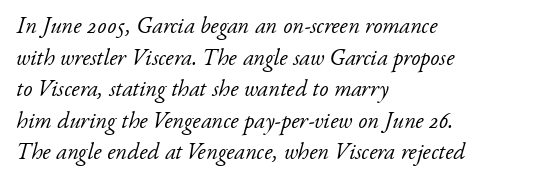
Q: Is the text bold? A: No.
Q: Is the text italic (slanted)? A: Yes, it leans right by about 17 degrees.
Q: Is the text underlined? A: No.
Q: How is the paragraph aligned? A: Left-aligned.
Q: Is the spacing between letters normal or unusually wide? A: Normal.
Q: Is the spacing between lines tight, normal or loose? A: Normal.
